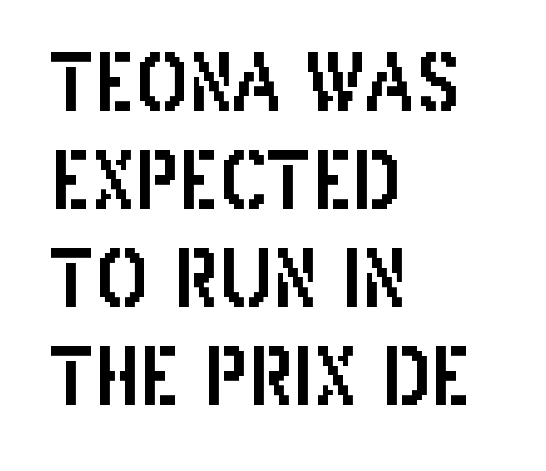
The image shows 79 px condensed sans-serif type, upright; set left-aligned, line spacing 1.24x, normal letter spacing, not underlined; low stroke contrast and a large x-height.
